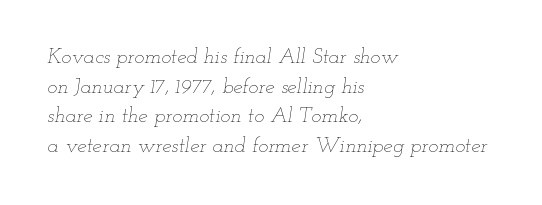
These lines were composed using italics. Short and long lines alike share a common starting point at left. The face looks like a standard text weight, possibly lighter. Descenders hang freely into open space. What stands out about the letter spacing? Nothing — it is the standard amount.
